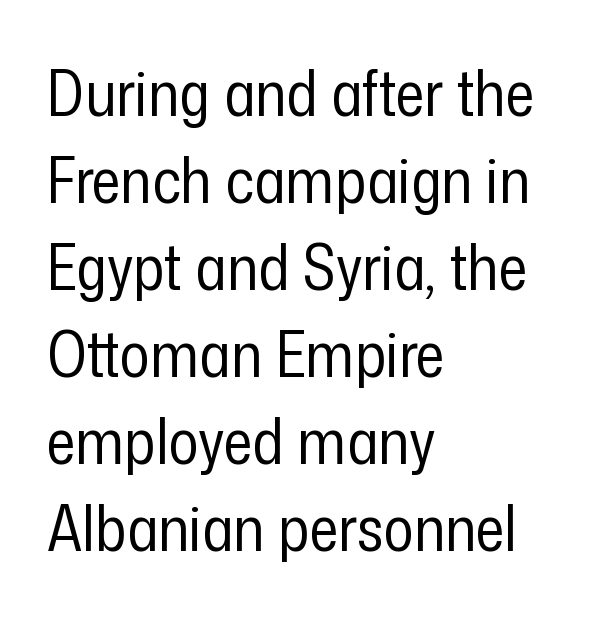
Q: Is the text bold? A: No.
Q: Is the text italic (slanted)? A: No, it is upright.
Q: Is the typeface a serif or a sans-serif typeface? A: Sans-serif.
Q: Is the text underlined? A: No.
Q: How is the paragraph aligned? A: Left-aligned.
Q: Is the spacing between letters normal or unusually wide? A: Normal.
Q: Is the spacing between lines tight, normal or loose? A: Normal.
Q: Width (condensed, normal, or wide)? A: Condensed.
Q: Stroke contrast? A: Low.
Q: x-height? A: Medium.
Q: Monospaced? A: No.
